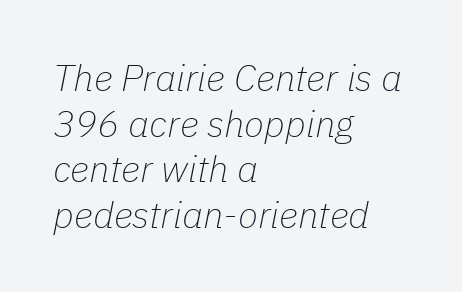
Q: Is the text bold? A: No.
Q: Is the text italic (slanted)? A: Yes, it leans right by about 11 degrees.
Q: Is the text underlined? A: No.
Q: How is the paragraph aligned? A: Left-aligned.
Q: Is the spacing between letters normal or unusually wide? A: Normal.
Q: Width (condensed, normal, or wide)? A: Normal.
Q: Stroke contrast? A: Low.
Q: x-height? A: Medium.
Q: Monospaced? A: No.
